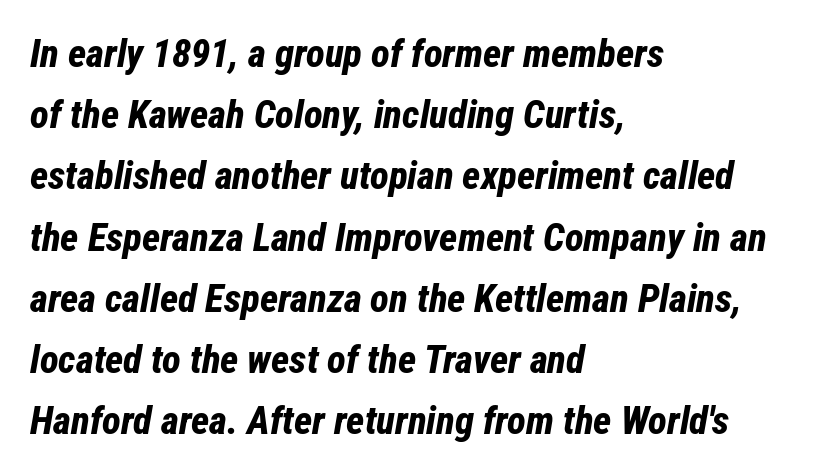
The passage shown leans; its letterforms are oblique. Teacher's note: observe the even left margin — that is flush-left alignment. The vertical gap from one line to the next is medium. Each letter keeps its own natural width here, so spacing adapts to shape.
